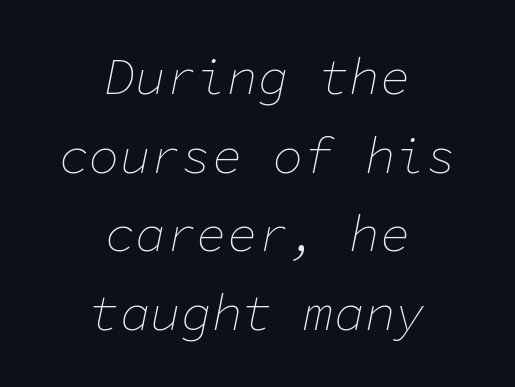
{"italic": "yes", "lean": "right", "slant_degrees": 11, "bold": "no", "weight": "thin", "width": "normal", "stroke_contrast": "low", "x_height": "medium", "monospaced": "yes", "underline": "no", "align": "center", "line_spacing": "normal", "line_spacing_ratio": 1.54, "letter_spacing": "normal", "letter_spacing_em": 0.0, "glyph_px": 51}
